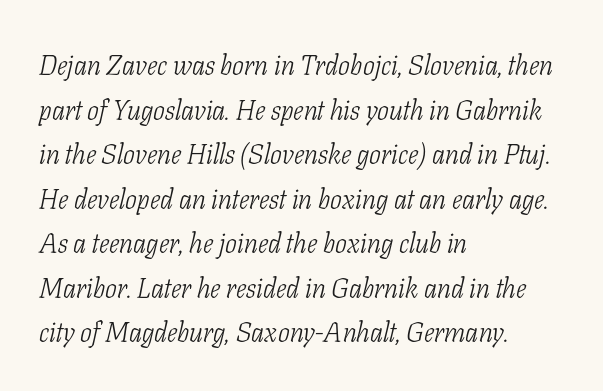
The image shows 28 px light, condensed serif type, italic (leaning right); set left-aligned, normal line spacing (1.59x), normal letter spacing, not underlined; low stroke contrast and a medium x-height.
